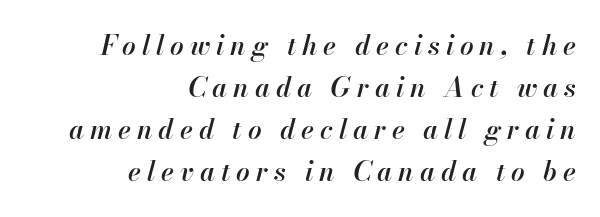
Q: Is the text bold? A: Semi-bold.
Q: Is the text italic (slanted)? A: Yes, it leans right by about 13 degrees.
Q: Is the text underlined? A: No.
Q: How is the paragraph aligned? A: Right-aligned.
Q: Is the spacing between letters normal or unusually wide? A: Unusually wide.
Q: Is the spacing between lines tight, normal or loose? A: Normal.
